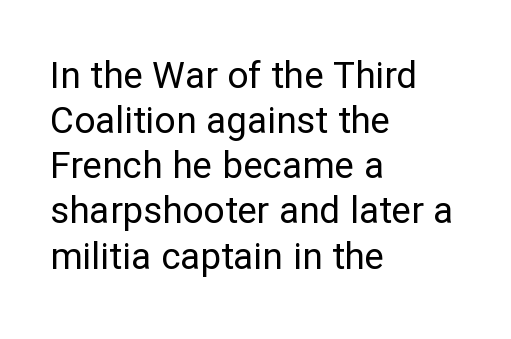
Q: Is the text bold? A: No.
Q: Is the text italic (slanted)? A: No, it is upright.
Q: Is the typeface a serif or a sans-serif typeface? A: Sans-serif.
Q: Is the text underlined? A: No.
Q: How is the paragraph aligned? A: Left-aligned.
Q: Is the spacing between letters normal or unusually wide? A: Normal.
Q: Width (condensed, normal, or wide)? A: Normal.
Q: Stroke contrast? A: Low.
Q: x-height? A: Medium.
Q: Monospaced? A: No.
